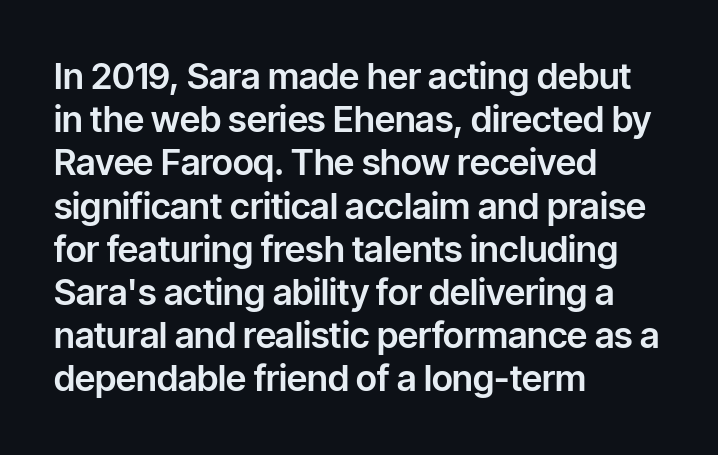
{"serif": "no", "italic": "no", "width": "normal", "stroke_contrast": "low", "x_height": "medium", "monospaced": "no", "underline": "no", "align": "left", "line_spacing_ratio": 1.2, "letter_spacing": "normal", "letter_spacing_em": 0.0, "glyph_px": 36}
